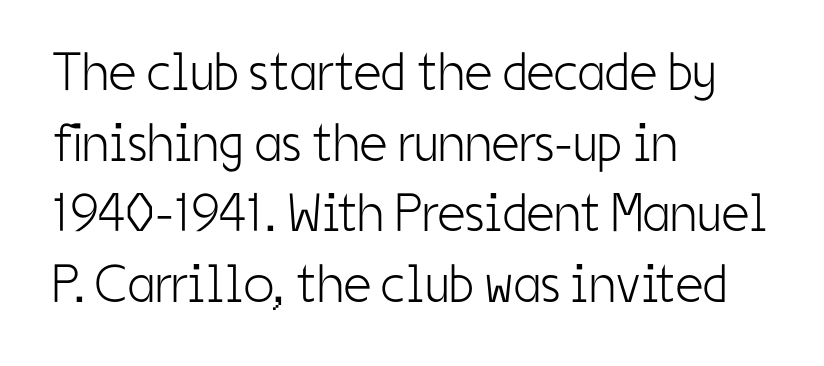
Q: Is the text bold? A: No.
Q: Is the text italic (slanted)? A: No, it is upright.
Q: Is the typeface a serif or a sans-serif typeface? A: Sans-serif.
Q: Is the text underlined? A: No.
Q: How is the paragraph aligned? A: Left-aligned.
Q: Is the spacing between letters normal or unusually wide? A: Normal.
Q: Is the spacing between lines tight, normal or loose? A: Normal.
Q: Width (condensed, normal, or wide)? A: Condensed.
Q: Stroke contrast? A: Low.
Q: x-height? A: Medium.
Q: Monospaced? A: No.
